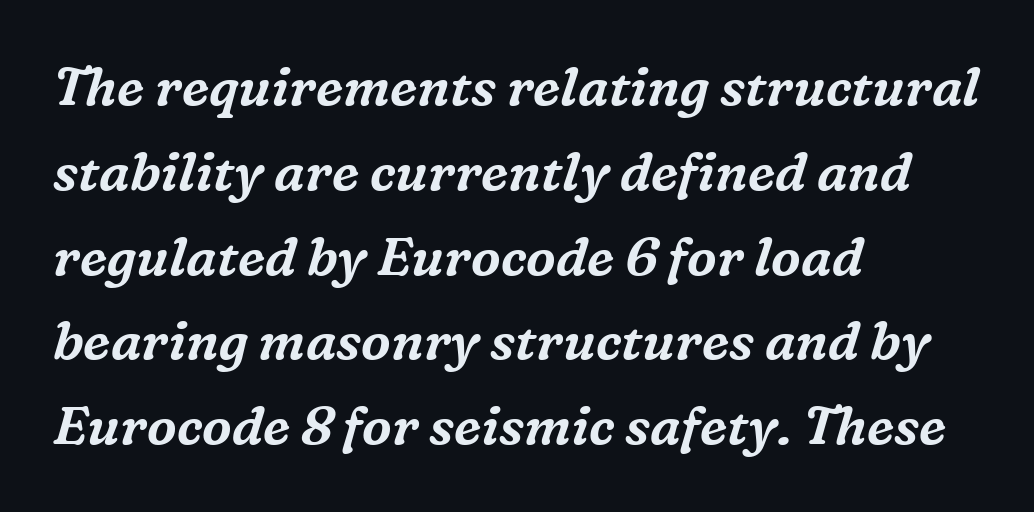
{"serif": "yes", "italic": "yes", "lean": "right", "slant_degrees": 16, "width": "normal", "stroke_contrast": "medium", "x_height": "medium", "monospaced": "no", "underline": "no", "align": "left", "line_spacing": "normal", "line_spacing_ratio": 1.6, "letter_spacing": "normal", "letter_spacing_em": 0.0, "glyph_px": 53}
